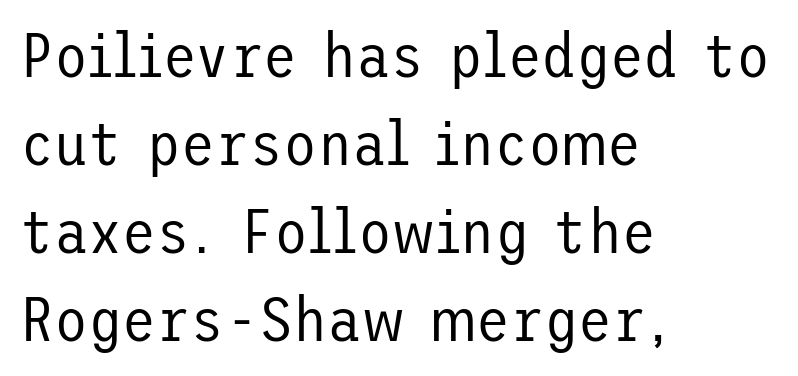
{"serif": "no", "italic": "no", "bold": "no", "weight": "regular", "width": "normal", "stroke_contrast": "low", "x_height": "medium", "underline": "no", "align": "left", "line_spacing": "normal", "line_spacing_ratio": 1.42, "letter_spacing": "normal", "letter_spacing_em": 0.0, "glyph_px": 62}
